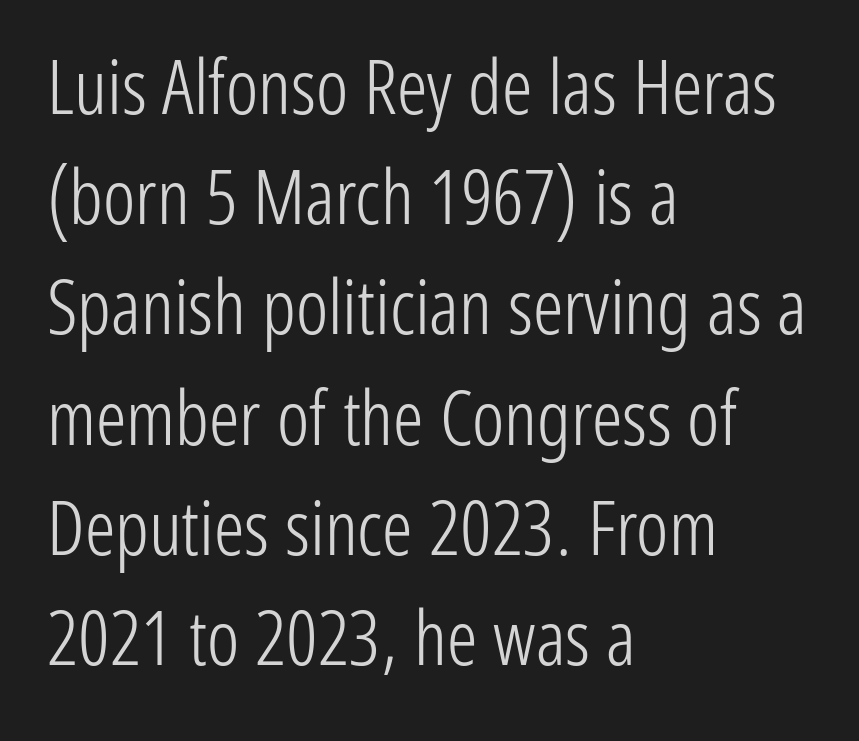
The image shows 76 px light, condensed sans-serif type, upright; set left-aligned, normal line spacing (1.45x), normal letter spacing, not underlined; low stroke contrast and a medium x-height.
